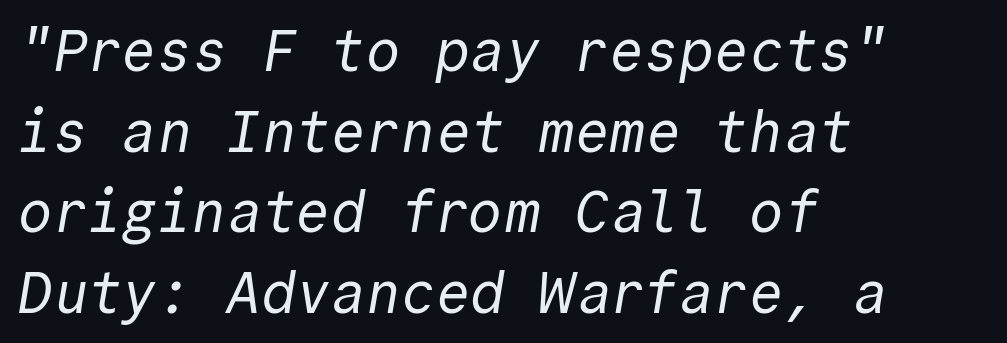
This sample has the even, mechanical cadence of fixed-width lettering. Look at the tracking — it's just the regular setting, nothing added. The glyphs are unaccompanied by any horizontal stroke below them. Every row of glyphs begins at an identical x-position on the left. The type family on display is of the sans-serif kind. The strokes carry an ordinary text weight at most.
